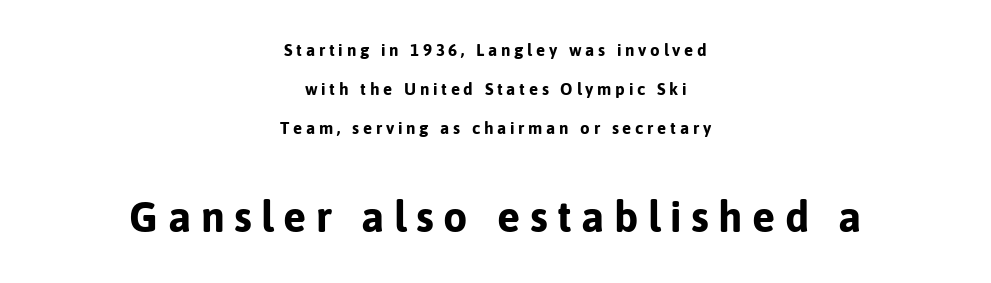
A typesetter would call this proportional, since set widths differ per character. The block sitting lower on the canvas is the one with enlarged characters. A typesetter would mark this as roman, not italic. Students, note that the glyphs here are deliberately spaced far apart.
